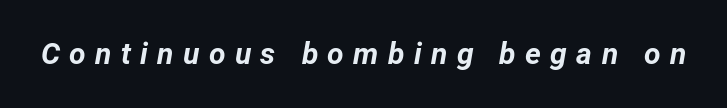
The image shows 30 px bold type, italic (leaning right); set unusually wide letter spacing (+0.31 em), not underlined; low stroke contrast and a medium x-height.
